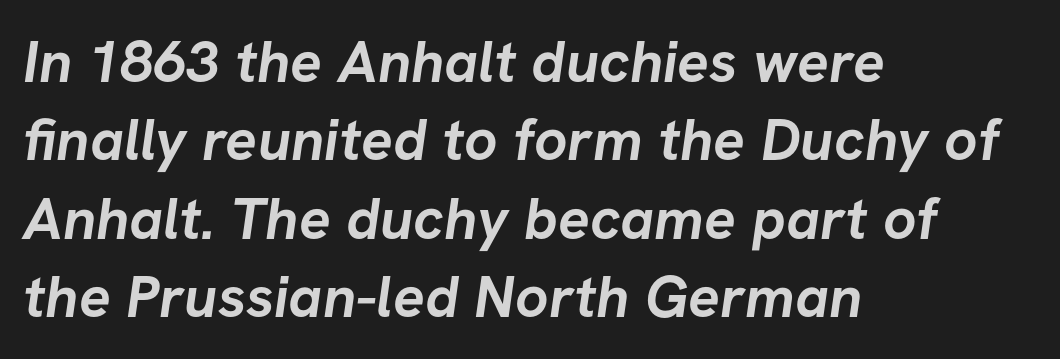
Q: Is the text bold? A: Yes.
Q: Is the typeface a serif or a sans-serif typeface? A: Sans-serif.
Q: Is the text underlined? A: No.
Q: How is the paragraph aligned? A: Left-aligned.
Q: Is the spacing between letters normal or unusually wide? A: Normal.
Q: Is the spacing between lines tight, normal or loose? A: Normal.
Q: Width (condensed, normal, or wide)? A: Normal.
Q: Stroke contrast? A: Low.
Q: x-height? A: Medium.
Q: Monospaced? A: No.
